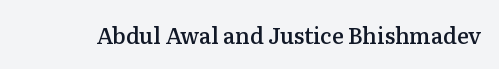
{"italic": "no", "bold": "semi", "underline": "no", "letter_spacing": "normal", "letter_spacing_em": 0.0, "glyph_px": 22}
